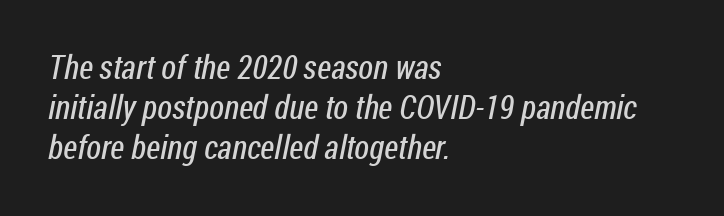
The image shows 33 px regular-weight, condensed sans-serif type; set left-aligned, line spacing 1.21x, normal letter spacing, not underlined; low stroke contrast and a medium x-height.
